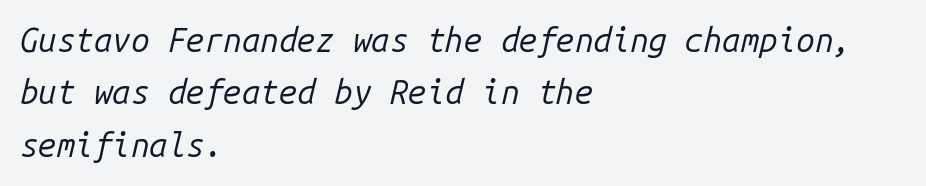
The image shows 33 px regular-weight type, italic (leaning right), monospaced; set left-aligned, normal line spacing (1.59x), normal letter spacing, not underlined; low stroke contrast and a medium x-height.
